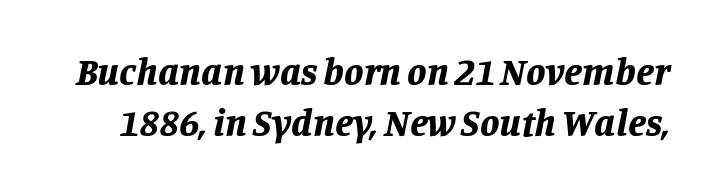
Q: Is the text bold? A: Yes.
Q: Is the text italic (slanted)? A: Yes, it leans right by about 11 degrees.
Q: Is the text underlined? A: No.
Q: Is the spacing between letters normal or unusually wide? A: Normal.
Q: Is the spacing between lines tight, normal or loose? A: Normal.
Q: Width (condensed, normal, or wide)? A: Normal.
Q: Stroke contrast? A: Low.
Q: x-height? A: Large.
Q: Monospaced? A: No.
